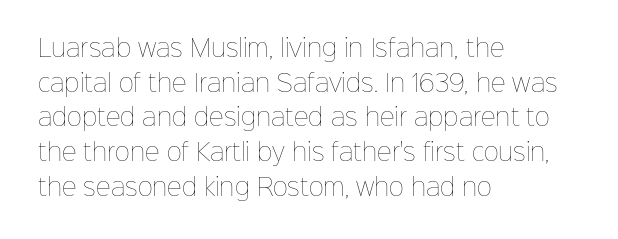
Q: Is the text bold? A: No.
Q: Is the text italic (slanted)? A: No, it is upright.
Q: Is the text underlined? A: No.
Q: How is the paragraph aligned? A: Left-aligned.
Q: Is the spacing between letters normal or unusually wide? A: Normal.
Q: Is the spacing between lines tight, normal or loose? A: Normal.
